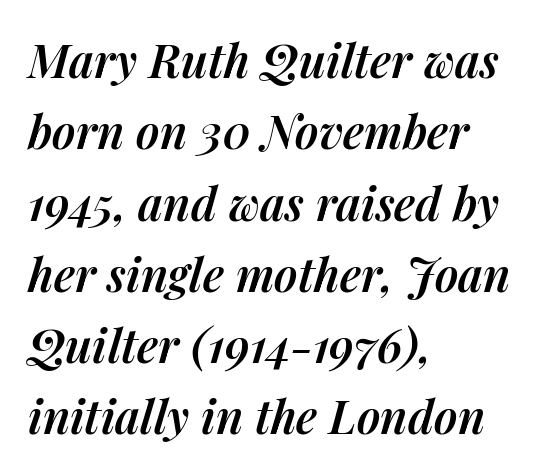
The image shows 46 px semibold type, italic (leaning right); set left-aligned, normal line spacing (1.55x), normal letter spacing, not underlined; medium stroke contrast and a medium x-height.
